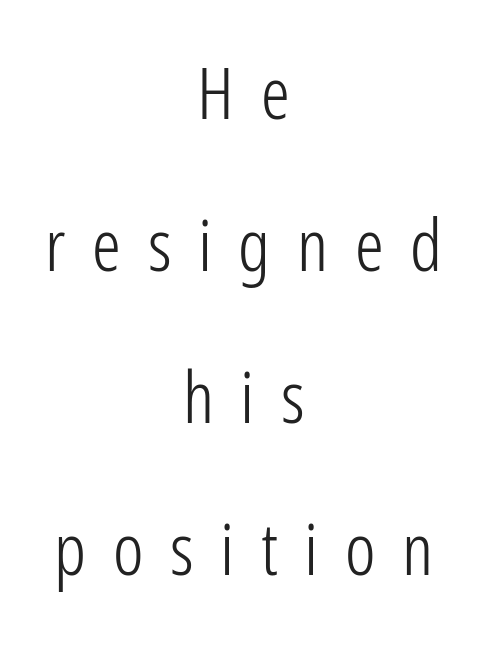
Q: Is the text bold? A: No.
Q: Is the text italic (slanted)? A: No, it is upright.
Q: Is the typeface a serif or a sans-serif typeface? A: Sans-serif.
Q: Is the text underlined? A: No.
Q: How is the paragraph aligned? A: Centered.
Q: Is the spacing between letters normal or unusually wide? A: Unusually wide.
Q: Is the spacing between lines tight, normal or loose? A: Loose.
Q: Width (condensed, normal, or wide)? A: Condensed.
Q: Stroke contrast? A: Low.
Q: x-height? A: Medium.
Q: Monospaced? A: No.
